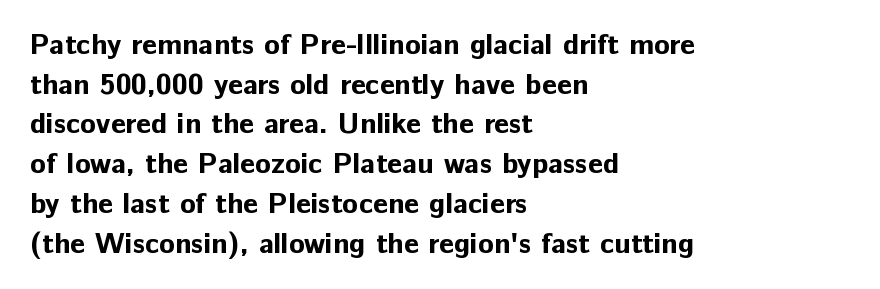
This rendering leaves character spacing at its baseline value. If you drew a ruler down the left edge, every line would touch it. What kind of face is this? One without serifs — a sans. Character widths vary here, with narrow letters taking less room than wide ones. This rendering features lettering with no underline.
